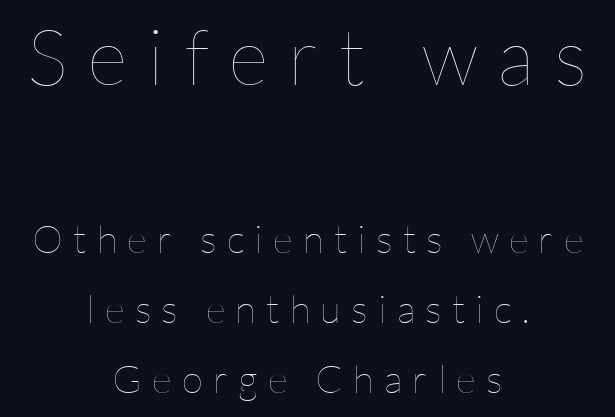
The image shows 78 px thin type, upright; set centered, line spacing 1.79x, unusually wide letter spacing (+0.26 em), not underlined; the first (top) block is 2.0x larger; low stroke contrast and a medium x-height.
